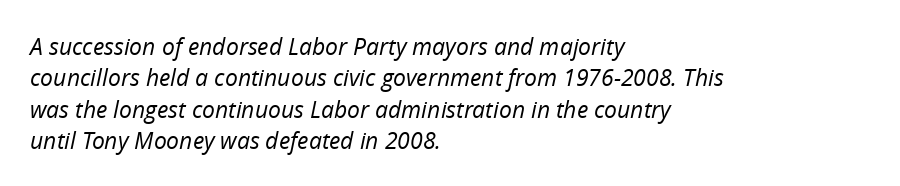
Heaviness? Minimal to ordinary, like unemphasized prose. Does the lettering tilt? It does — this is italic. The specimen omits any rule beneath the text block's lines. The text block is weighted toward the left margin, trailing off unevenly rightward. A normal amount of white space separates one row of letters from the next.
